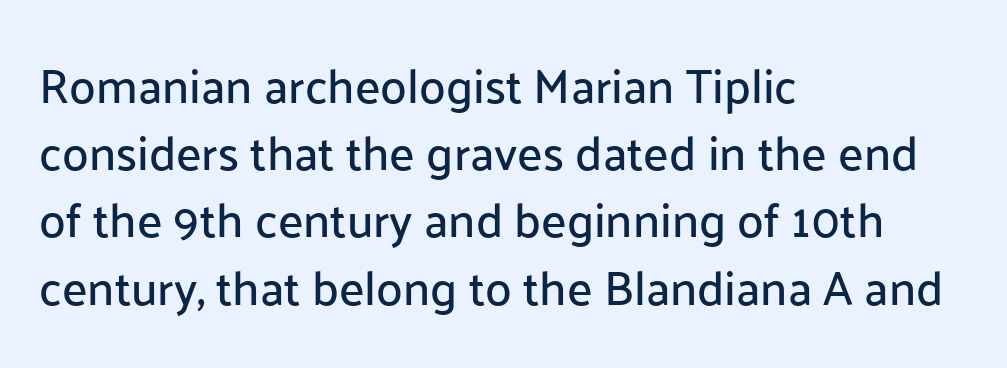
The image shows 48 px sans-serif type, upright; set left-aligned, normal line spacing (1.4x), normal letter spacing, not underlined; low stroke contrast and a medium x-height.
